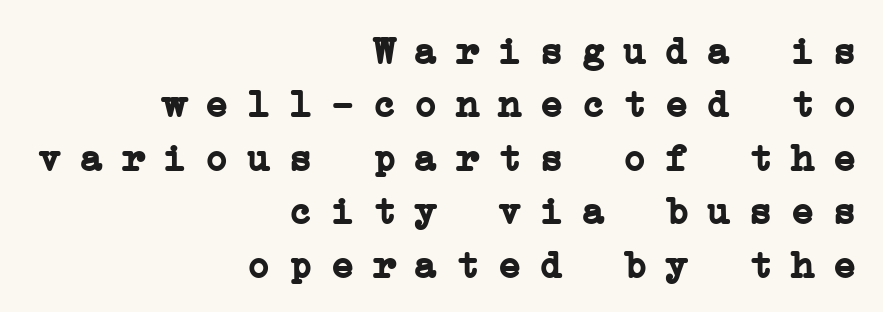
You can tell from the footed stems that serif type was used. The rendering uses a moderate line-height, typical for paragraphs. Someone cranked the tracking dial way up on this one. The text block is weighted toward the right margin, trailing off unevenly leftward.
